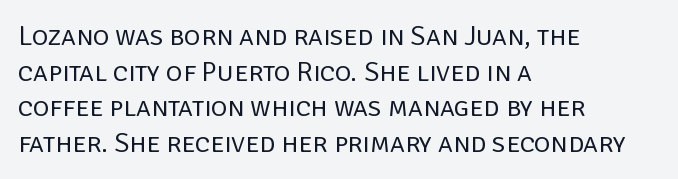
{"serif": "no", "italic": "no", "bold": "no", "weight": "regular", "width": "normal", "stroke_contrast": "low", "x_height": "large", "monospaced": "no", "underline": "no", "align": "left", "line_spacing": "normal", "line_spacing_ratio": 1.27, "letter_spacing": "normal", "letter_spacing_em": 0.0, "glyph_px": 28}
